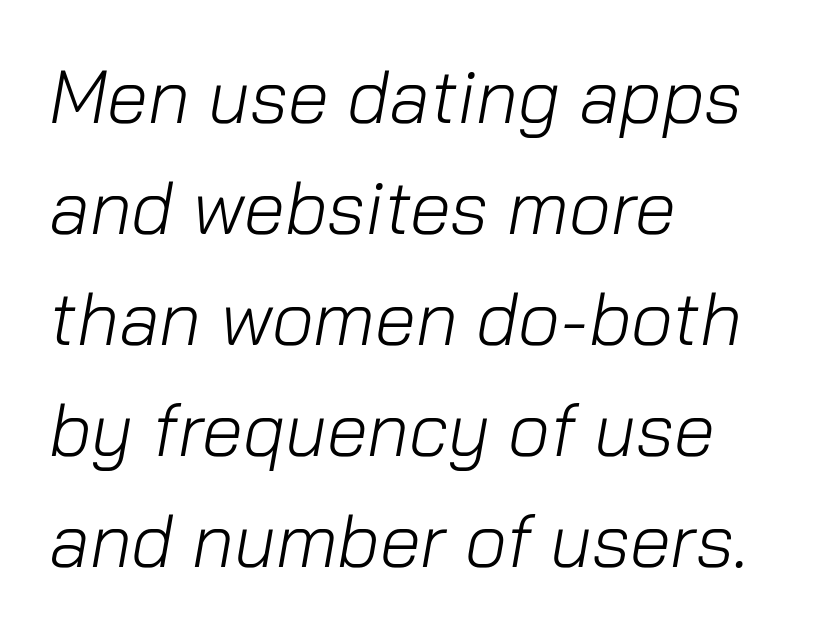
If you drew a ruler down the left edge, every line would touch it. The letters advance in unequal steps, a hallmark of proportional type. The designer left line spacing at the default. Unmarked baselines from the first word to the last.
